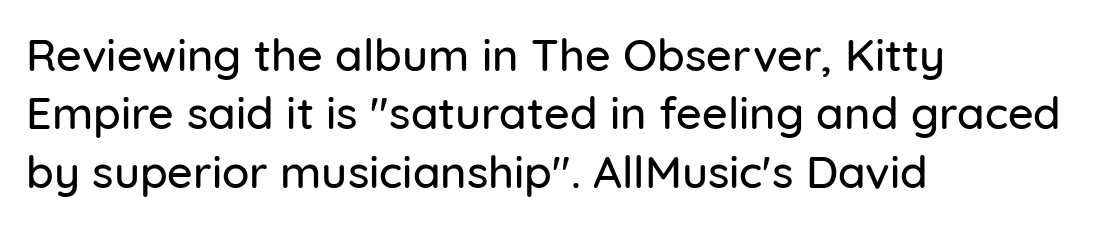
The image shows 45 px sans-serif type, upright; set left-aligned, normal line spacing (1.3x), normal letter spacing, not underlined; low stroke contrast and a medium x-height.
